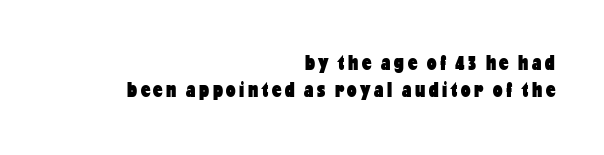
{"italic": "no", "bold": "yes", "underline": "no", "align": "right", "line_spacing": "normal", "line_spacing_ratio": 1.28, "glyph_px": 21}
